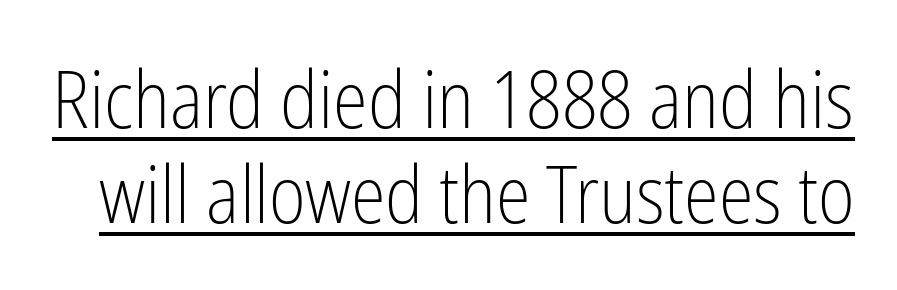
The image shows 79 px light, condensed sans-serif type, upright; set line spacing 1.2x, normal letter spacing, underlined; low stroke contrast and a medium x-height.
